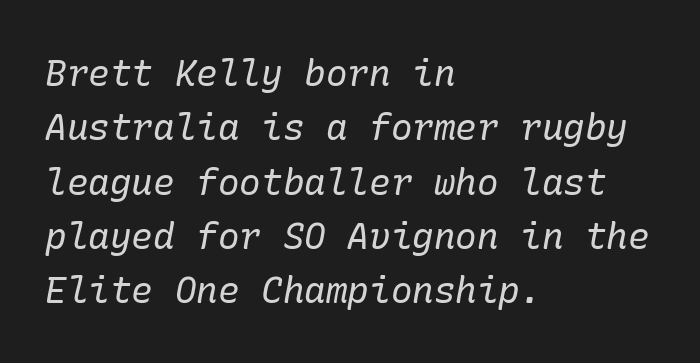
The image shows 36 px regular-weight type, italic (leaning right); set left-aligned, normal line spacing (1.51x), normal letter spacing, not underlined; low stroke contrast and a medium x-height.
